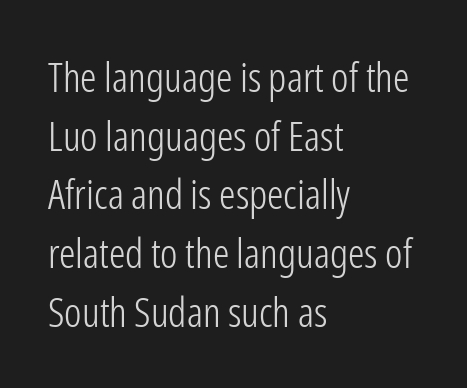
Q: Is the text bold? A: No.
Q: Is the text italic (slanted)? A: No, it is upright.
Q: Is the typeface a serif or a sans-serif typeface? A: Sans-serif.
Q: Is the text underlined? A: No.
Q: How is the paragraph aligned? A: Left-aligned.
Q: Is the spacing between letters normal or unusually wide? A: Normal.
Q: Is the spacing between lines tight, normal or loose? A: Normal.
Q: Width (condensed, normal, or wide)? A: Condensed.
Q: Stroke contrast? A: Low.
Q: x-height? A: Medium.
Q: Monospaced? A: No.
